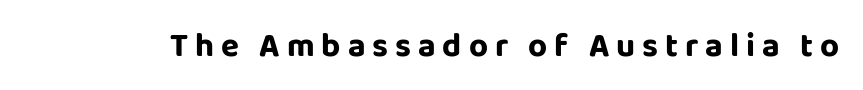
You could only call the tracking loose — the letters float apart. Every character sits straight up, as roman type does. These lines are rendered in a variable-pitch font. The strip under each line holds only bare page. These lines are composed in type without serifs.
